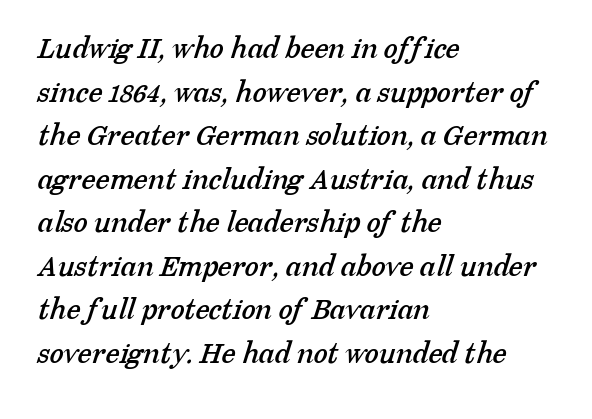
The face used here is rendered with its standard letterfit. Evenly set lines give the paragraph a standard silhouette. This sample is left-justified, so line endings fall wherever the words run out. Type style note: has serifs. Letters rest on an invisible, unmarked baseline. Varying glyph widths throughout — classic text-font behaviour.
